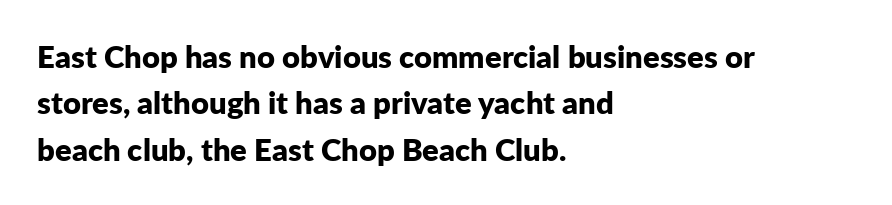
Character widths vary here, with narrow letters taking less room than wide ones. The rendering anchors every line to the left-hand side. Thick stems and heavy bowls — unmistakably bold. This is roman type, the default non-slanted kind. Unmarked baselines from the first word to the last. Regarding serifs, this sample does without them.
